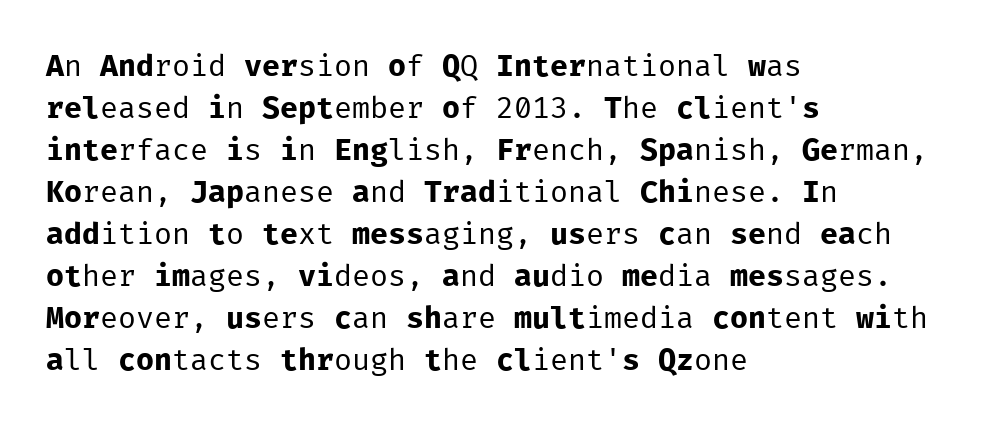
The space between consecutive lines is moderate. Where is the straight margin? On the left. What stands out about the letter spacing? Nothing — it is the standard amount. Weight: regular or lighter.
